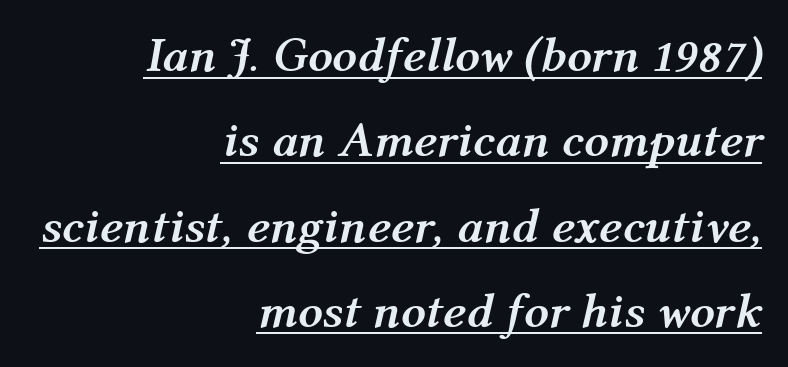
The image shows 49 px semibold type, italic (leaning right); set right-aligned, line spacing 1.74x, normal letter spacing, underlined; medium stroke contrast and a medium x-height.
